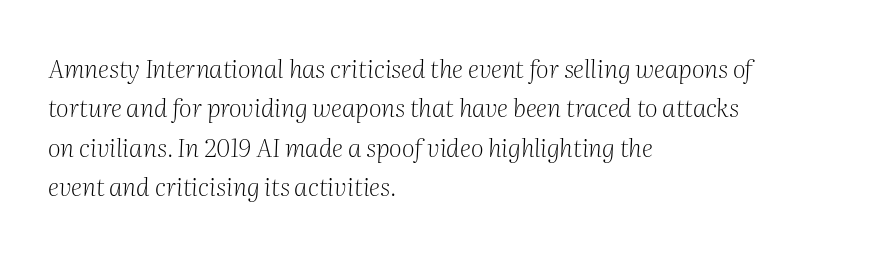
The image shows 25 px text type, italic (leaning right); set left-aligned, normal line spacing (1.58x), normal letter spacing, not underlined.
